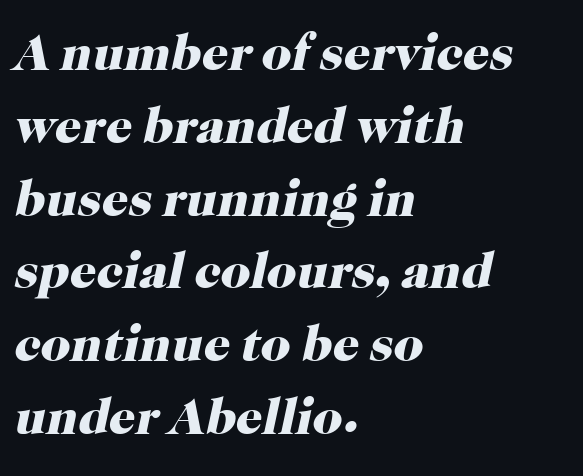
The image shows 52 px heavy serif type, italic (leaning right); set left-aligned, normal line spacing (1.4x), normal letter spacing, not underlined; high stroke contrast and a medium x-height.
